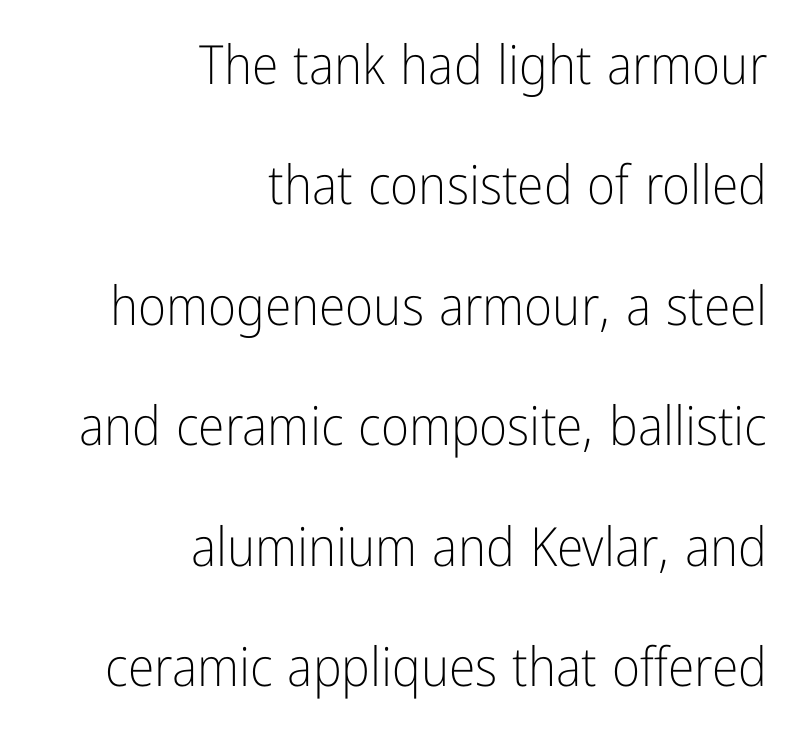
The glyphs are unaccompanied by any horizontal stroke below them. The typeface chosen for these lines omits serifs. Line endings align vertically; line beginnings do not. Horizontal bands of white between lines are thick stripes. Compared with a typical body face, this is equally light or lighter still. Each letter keeps its own natural width here, so spacing adapts to shape.
